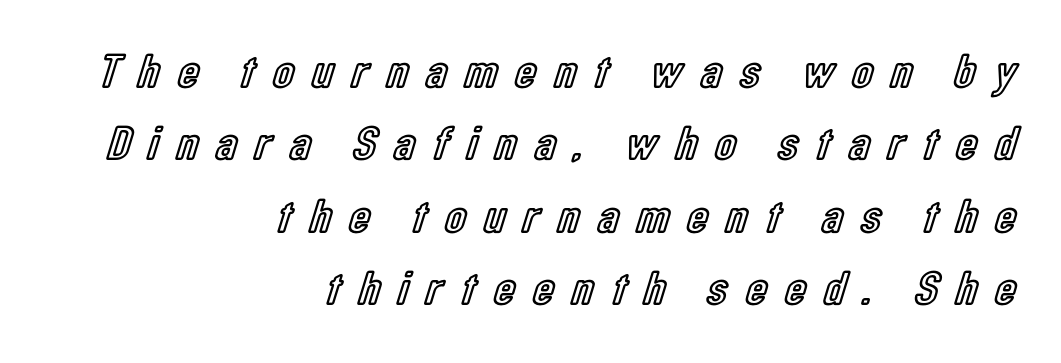
{"width": "condensed", "x_height": "medium", "monospaced": "no", "underline": "no", "align": "right", "line_spacing": "normal", "line_spacing_ratio": 1.51, "letter_spacing": "wide", "letter_spacing_em": 0.38, "glyph_px": 48}
